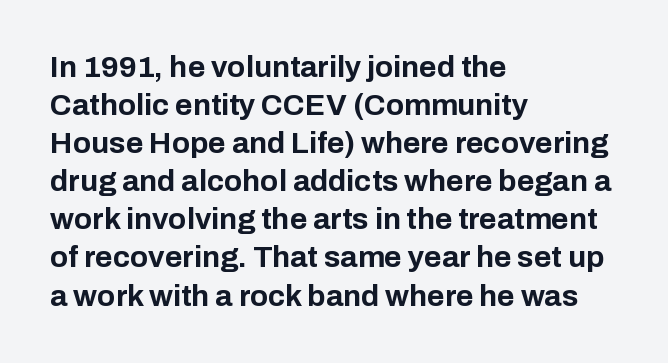
The image shows 30 px bold sans-serif type, upright; set left-aligned, normal line spacing (1.27x), normal letter spacing, not underlined; low stroke contrast and a medium x-height.
